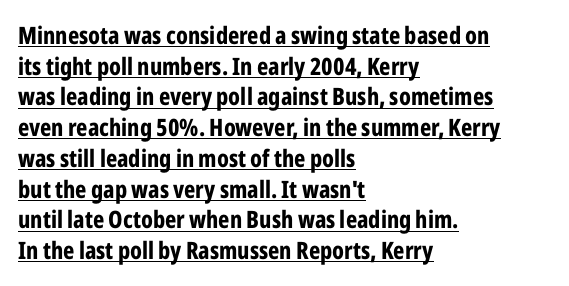
If you measured baseline to baseline, you'd find a middling distance. Each glyph is drawn with heavy, bold strokes. Underline: present. Each line starts at the same left margin while the right side varies. Tracking value appears to be zero — textbook default spacing.
